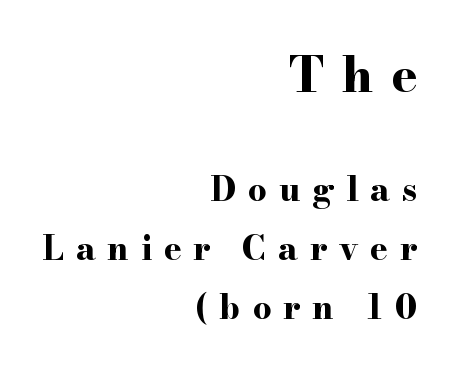
Q: Is the text bold? A: Yes.
Q: Is the text italic (slanted)? A: No, it is upright.
Q: Is the typeface a serif or a sans-serif typeface? A: Serif.
Q: Is the text underlined? A: No.
Q: How is the paragraph aligned? A: Right-aligned.
Q: Is the spacing between letters normal or unusually wide? A: Unusually wide.
Q: Which block of text is set in a larger size, the first (top) or the second (bottom)? A: The first (top) one.
Q: Width (condensed, normal, or wide)? A: Wide.
Q: Stroke contrast? A: High.
Q: x-height? A: Small.
Q: Monospaced? A: No.
